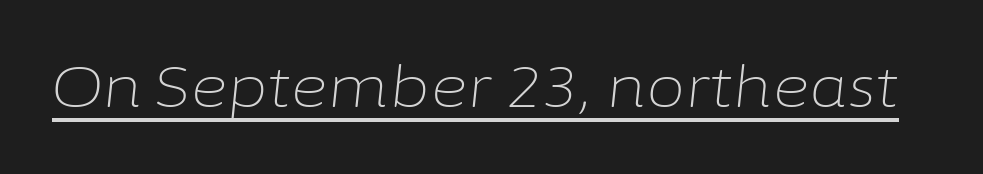
Q: Is the text bold? A: No.
Q: Is the text italic (slanted)? A: Yes, it leans right by about 6 degrees.
Q: Is the text underlined? A: Yes.
Q: Is the spacing between letters normal or unusually wide? A: Normal.
Q: Width (condensed, normal, or wide)? A: Normal.
Q: Stroke contrast? A: Low.
Q: x-height? A: Medium.
Q: Monospaced? A: No.
